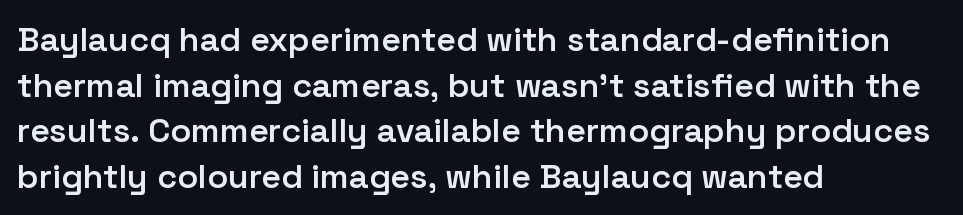
{"serif": "no", "italic": "no", "bold": "semi", "weight": "semibold", "width": "normal", "stroke_contrast": "low", "x_height": "medium", "monospaced": "no", "underline": "no", "align": "left", "line_spacing": "normal", "line_spacing_ratio": 1.34, "letter_spacing": "normal", "letter_spacing_em": 0.0, "glyph_px": 34}
